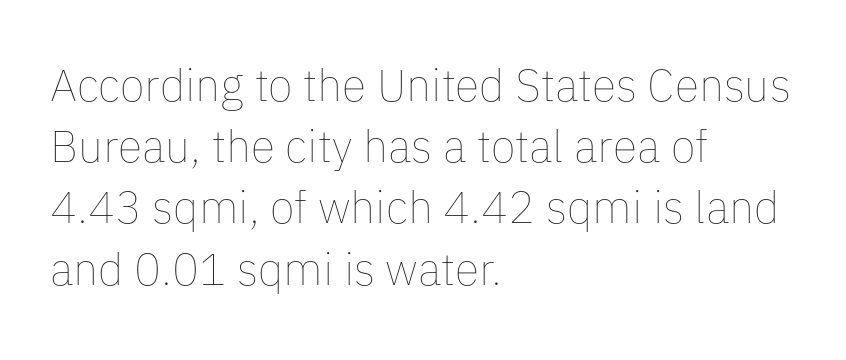
Teacher's note: observe the even left margin — that is flush-left alignment. Decoration check: the copy has no underline. Note the varied advance widths — an 'i' is clearly narrower than an 'm'. Is the letter spacing exaggerated? No — it looks like the ordinary default. Interline gaps are of average width in this sample.
